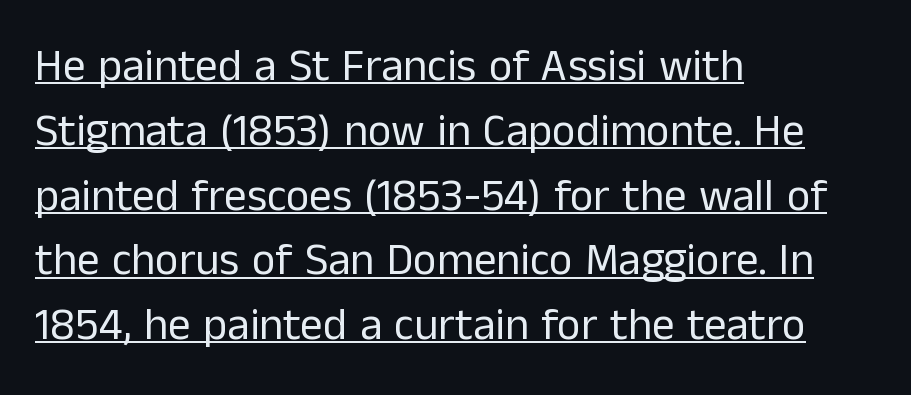
The image shows 45 px regular-weight sans-serif type, upright; set left-aligned, normal line spacing (1.44x), normal letter spacing, underlined; low stroke contrast and a medium x-height.
